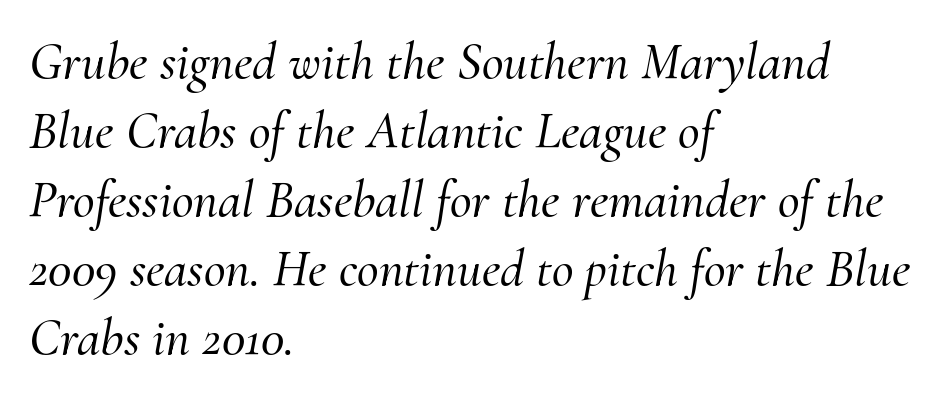
A serif font was chosen for this passage. Proportional: the letters do not fall into vertical columns. Regular leading. In terms of posture, this sample is oblique.
